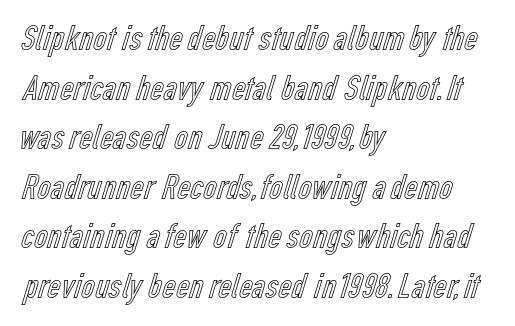
The image shows 37 px condensed type; set left-aligned, normal line spacing (1.34x), normal letter spacing, not underlined; a medium x-height.
